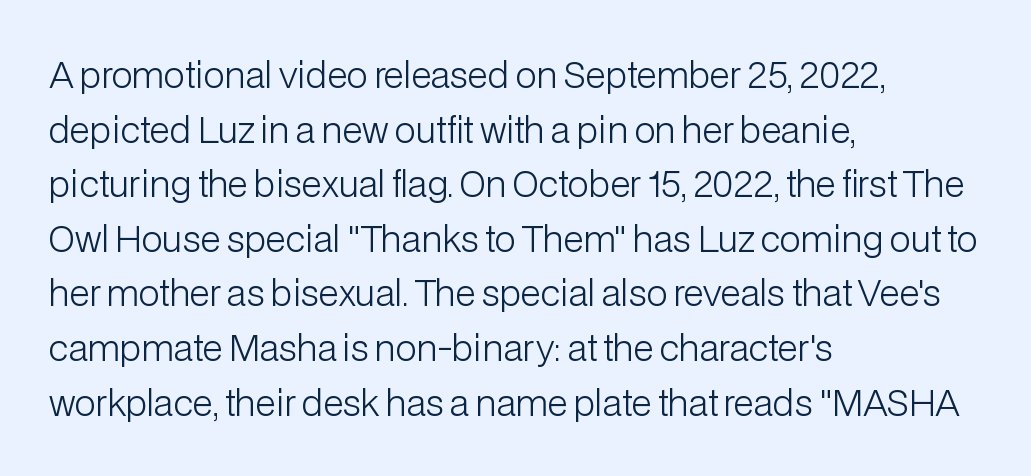
The image shows 35 px light sans-serif type, upright; set left-aligned, normal line spacing (1.56x), normal letter spacing, not underlined; low stroke contrast and a medium x-height.
